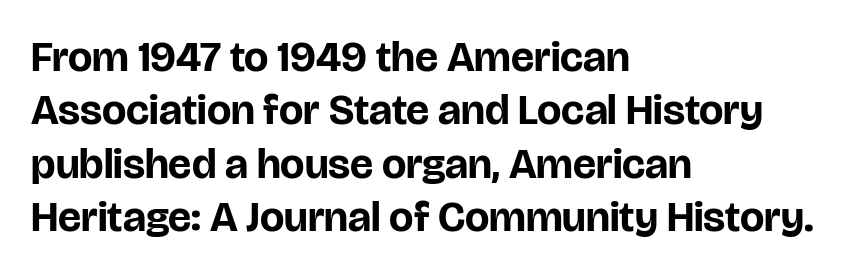
In terms of posture, this sample is upright. Typeset ragged right — the left edge is the straight one. The gaps between neighbouring characters are ordinary and unremarkable. Typographic density is high because the face is bold. The space beneath each line is pristine and unruled. These lines are composed in type without serifs.
